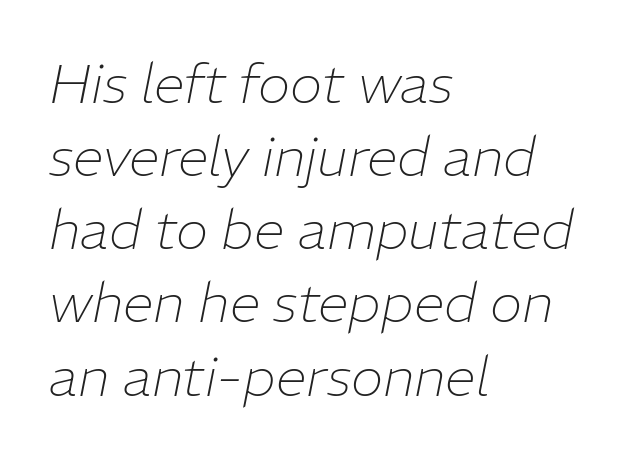
On a weight scale, this lands at 450 or below. Emphasis-style slanted type is in use. Glyph-to-glyph distance matches everyday printed text. Think of a printed novel: that variable character pitch is what you see here. The words here are not underlined.
